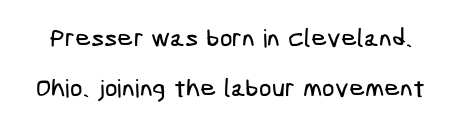
{"underline": "no", "line_spacing": "loose", "line_spacing_ratio": 2.02, "letter_spacing": "normal", "letter_spacing_em": 0.0, "glyph_px": 25}
